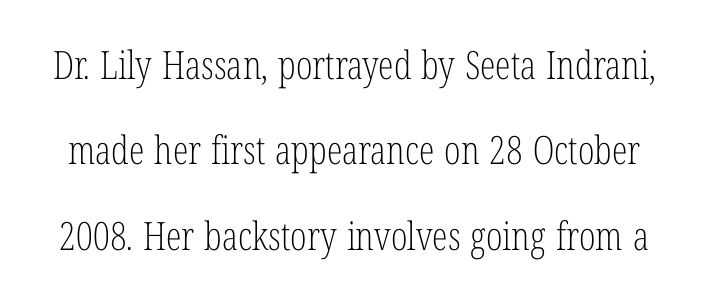
The image shows 39 px light, condensed serif type, upright; set loose line spacing (2.19x), normal letter spacing, not underlined; low stroke contrast and a medium x-height.
